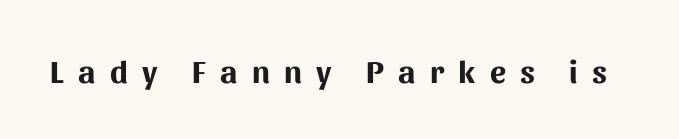
The image shows 32 px bold sans-serif type, upright; set unusually wide letter spacing (+0.45 em), not underlined; medium stroke contrast and a medium x-height.
